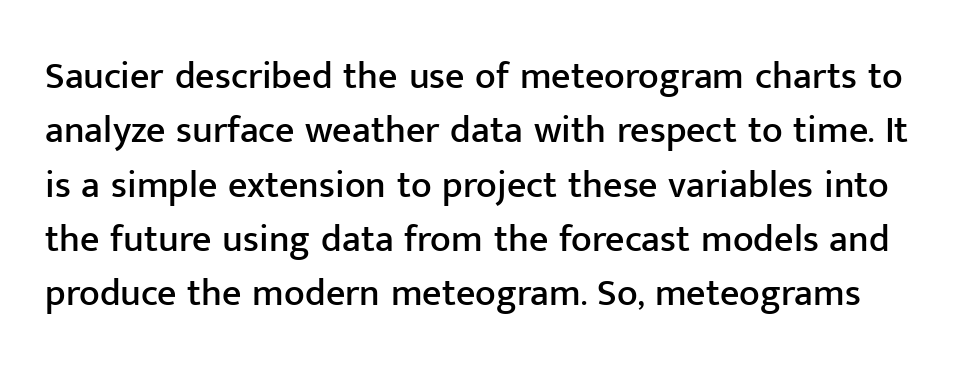
Vertical strokes here are truly vertical. The passage shown is typed in a proportional face where columns would drift. Regarding leading, the lines here are spaced in the standard way. The characters display no serif detailing; their extremities are plain.
